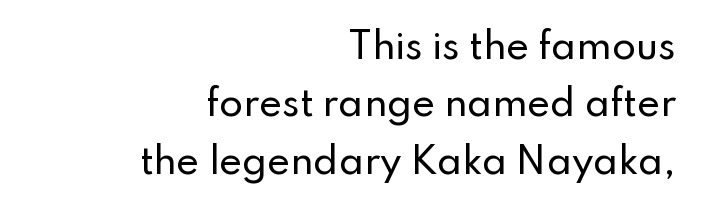
{"serif": "no", "italic": "no", "width": "normal", "stroke_contrast": "low", "x_height": "small", "monospaced": "no", "underline": "no", "align": "right", "line_spacing": "normal", "line_spacing_ratio": 1.64, "letter_spacing": "normal", "letter_spacing_em": 0.0, "glyph_px": 35}
